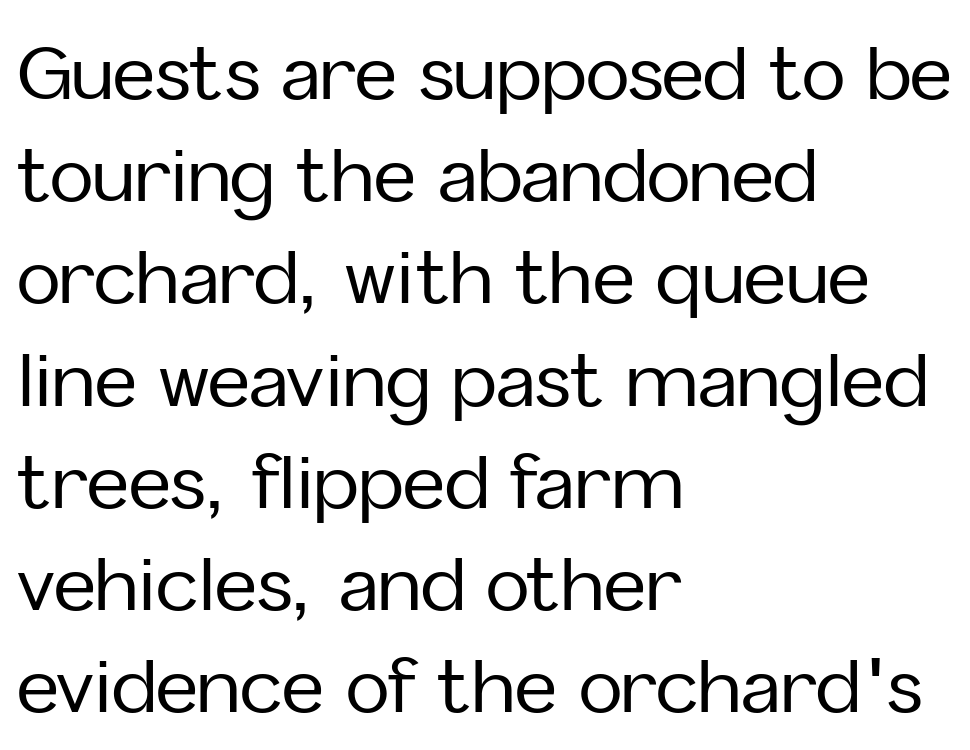
Q: Is the text italic (slanted)? A: No, it is upright.
Q: Is the typeface a serif or a sans-serif typeface? A: Sans-serif.
Q: Is the text underlined? A: No.
Q: How is the paragraph aligned? A: Left-aligned.
Q: Is the spacing between letters normal or unusually wide? A: Normal.
Q: Is the spacing between lines tight, normal or loose? A: Normal.
Q: Width (condensed, normal, or wide)? A: Normal.
Q: Stroke contrast? A: Low.
Q: x-height? A: Medium.
Q: Monospaced? A: No.
